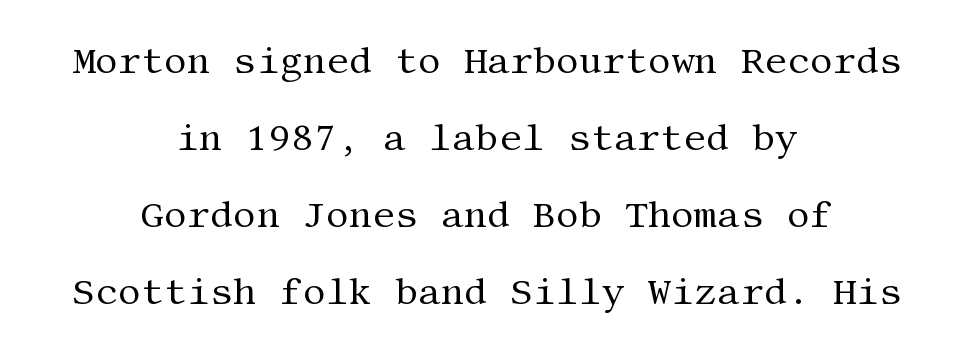
The rendering shows small feet on the letterforms — a serif design. Only glyphs here, with clear space below each row. This block would shrink considerably if given ordinary leading; it's expanded now. This rendering leaves character spacing at its baseline value.
